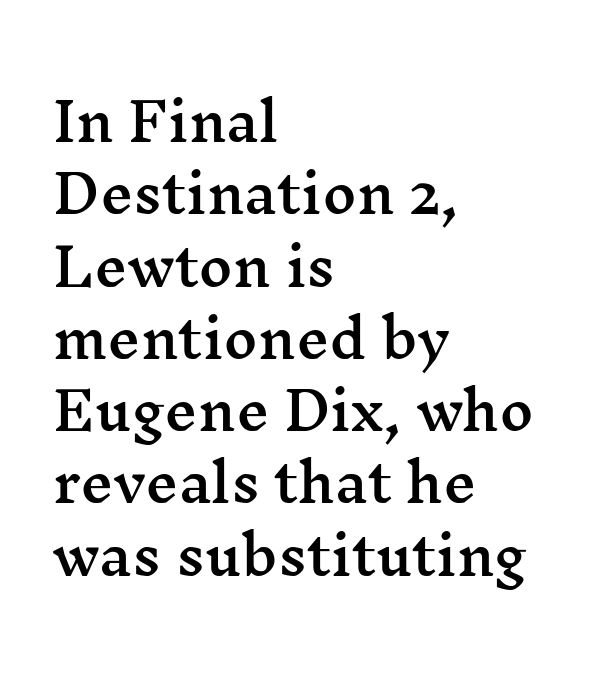
{"serif": "yes", "italic": "no", "width": "wide", "stroke_contrast": "medium", "x_height": "medium", "monospaced": "no", "underline": "no", "align": "left", "line_spacing": "normal", "line_spacing_ratio": 1.39, "letter_spacing": "normal", "letter_spacing_em": 0.0, "glyph_px": 52}
